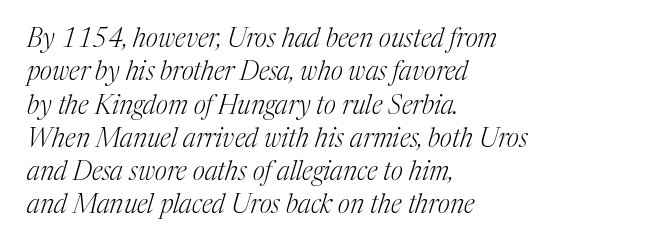
The image shows 26 px text type, italic (leaning right); set left-aligned, normal line spacing (1.28x), normal letter spacing, not underlined.
